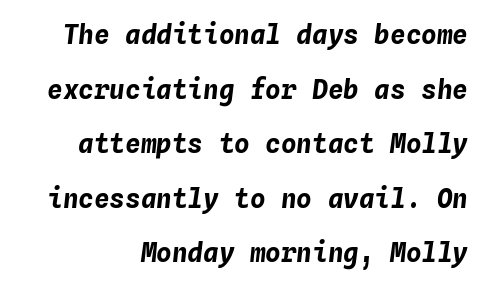
Rule under the text: the space is simply empty. Is there much room between lines? Yes — plenty of vertical air separates them. The letterforms sit shoulder to shoulder at normal distance. The glyphs have the mass of a bold cut.
